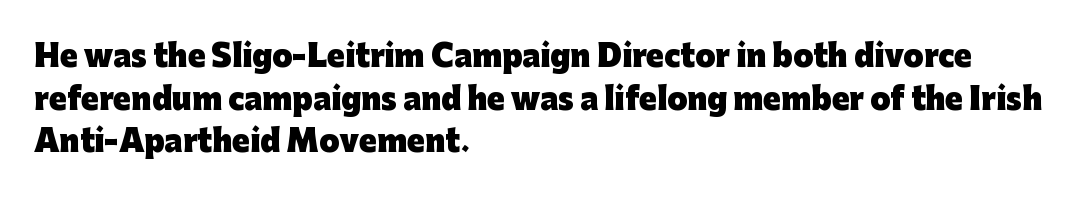
{"serif": "no", "italic": "no", "bold": "yes", "weight": "heavy", "width": "normal", "stroke_contrast": "low", "x_height": "medium", "monospaced": "no", "underline": "no", "align": "left", "line_spacing": "normal", "line_spacing_ratio": 1.47, "letter_spacing": "normal", "letter_spacing_em": 0.0, "glyph_px": 29}
